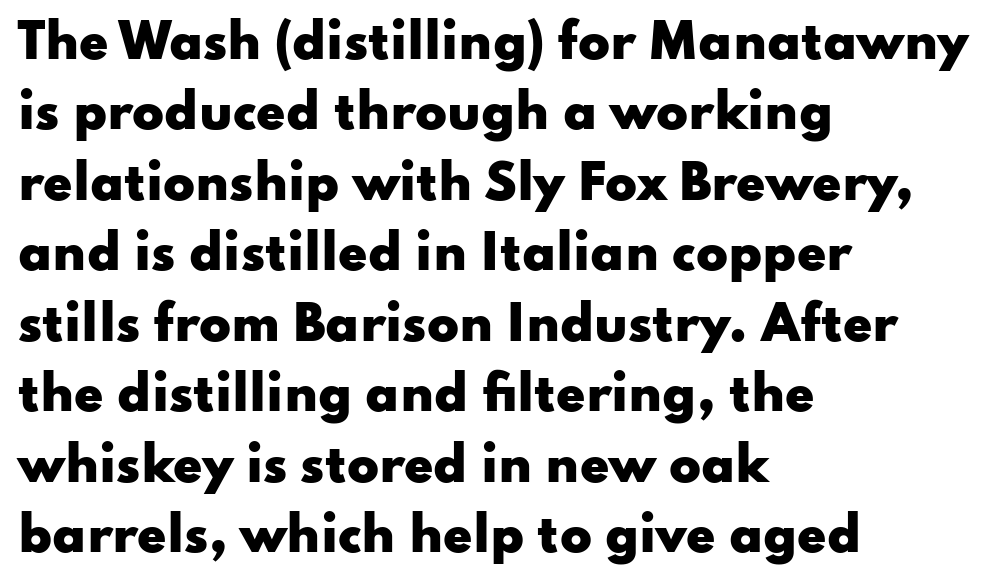
This sample is left-justified, so line endings fall wherever the words run out. The letters are bold, with thick, heavy strokes. No extra tracking has been applied to these lines. Does the leading feel generous? No, just average.
